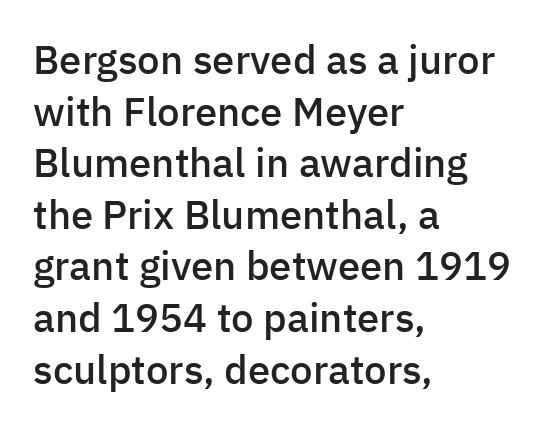
Q: Is the text bold? A: Semi-bold.
Q: Is the text italic (slanted)? A: No, it is upright.
Q: Is the typeface a serif or a sans-serif typeface? A: Sans-serif.
Q: Is the text underlined? A: No.
Q: How is the paragraph aligned? A: Left-aligned.
Q: Is the spacing between letters normal or unusually wide? A: Normal.
Q: Is the spacing between lines tight, normal or loose? A: Normal.
Q: Width (condensed, normal, or wide)? A: Normal.
Q: Stroke contrast? A: Low.
Q: x-height? A: Medium.
Q: Monospaced? A: No.
